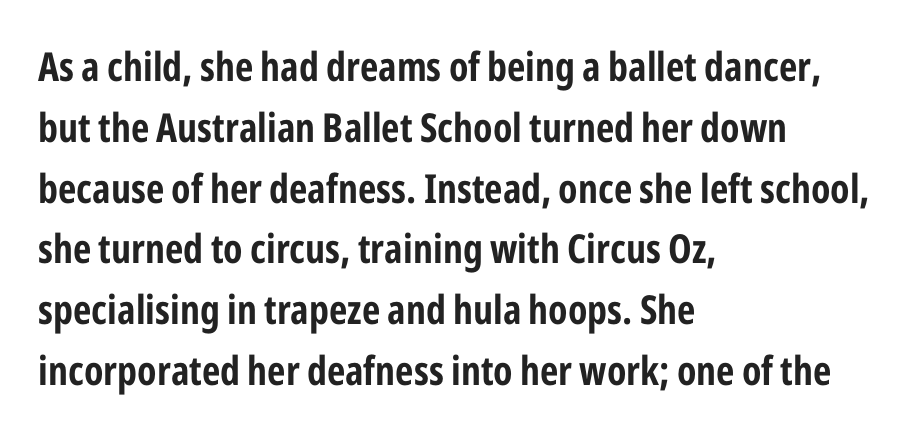
The image shows 40 px bold, condensed sans-serif type, upright; set left-aligned, normal line spacing (1.52x), normal letter spacing, not underlined; low stroke contrast and a medium x-height.
